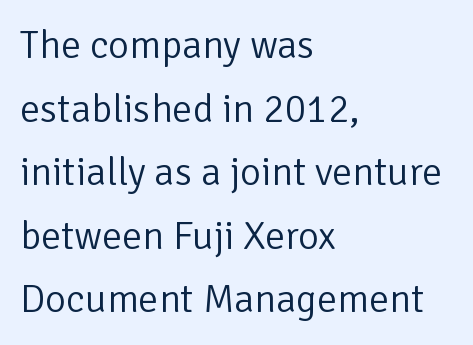
The image shows 40 px light sans-serif type, upright; set left-aligned, normal line spacing (1.59x), normal letter spacing, not underlined; low stroke contrast and a medium x-height.
